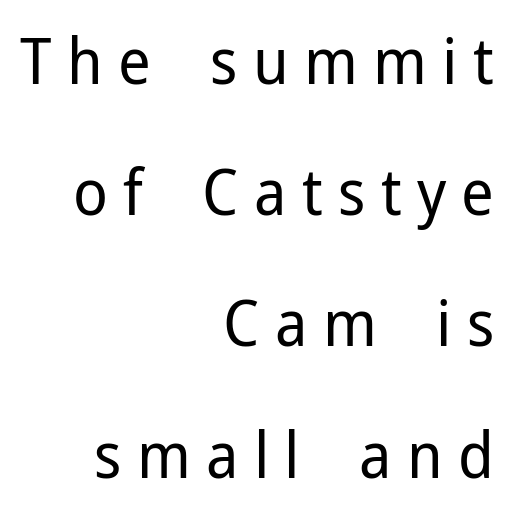
The image shows 64 px regular-weight sans-serif type, upright; set right-aligned, loose line spacing (2.05x), unusually wide letter spacing (+0.24 em), not underlined; low stroke contrast and a medium x-height.
